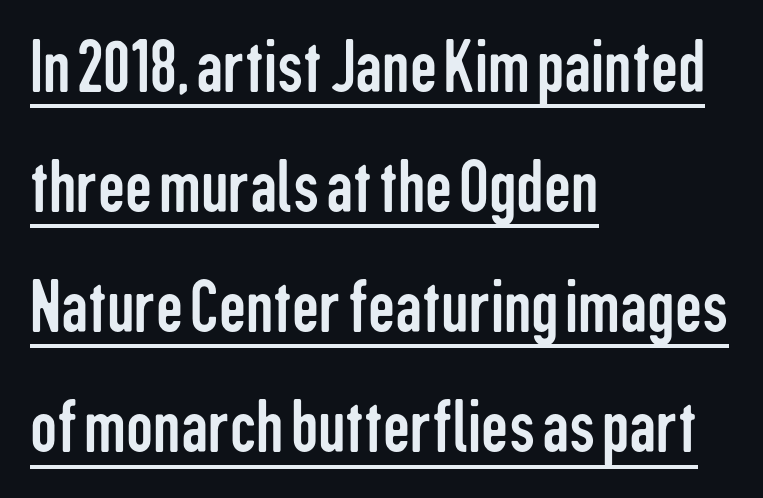
Q: Is the text bold? A: No.
Q: Is the text italic (slanted)? A: No, it is upright.
Q: Is the typeface a serif or a sans-serif typeface? A: Sans-serif.
Q: Is the text underlined? A: Yes.
Q: How is the paragraph aligned? A: Left-aligned.
Q: Is the spacing between letters normal or unusually wide? A: Normal.
Q: Is the spacing between lines tight, normal or loose? A: Normal.
Q: Width (condensed, normal, or wide)? A: Condensed.
Q: Stroke contrast? A: Low.
Q: x-height? A: Medium.
Q: Monospaced? A: No.
